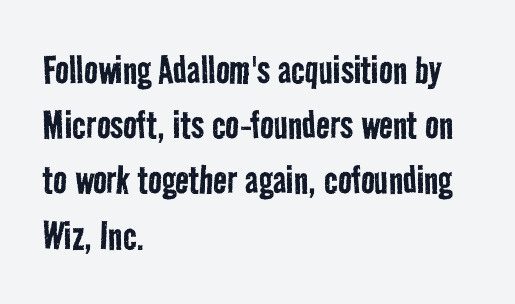
This sample uses a sans-serif face. The letters advance in unequal steps, a hallmark of proportional type. No extra ink here — the face is not bold. The lines are quadded left. In terms of letterspacing, this is plain default setting. The specimen omits any rule beneath the text block's lines.
